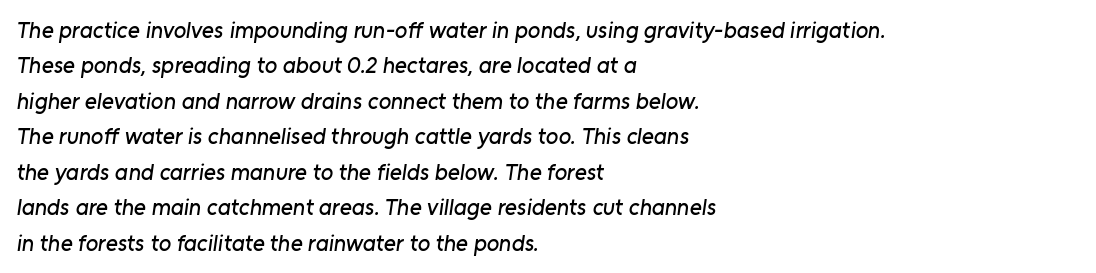
{"underline": "no", "align": "left", "line_spacing": "normal", "line_spacing_ratio": 1.54, "letter_spacing": "normal", "letter_spacing_em": 0.0, "glyph_px": 23}
